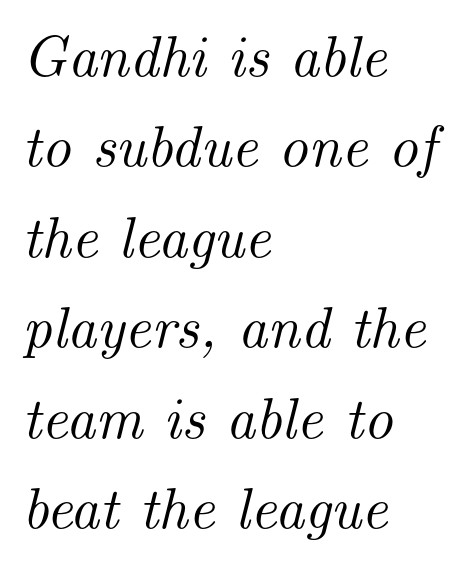
The image shows 58 px serif type, italic (leaning right); set left-aligned, normal line spacing (1.56x), normal letter spacing, not underlined; medium stroke contrast and a small x-height.
